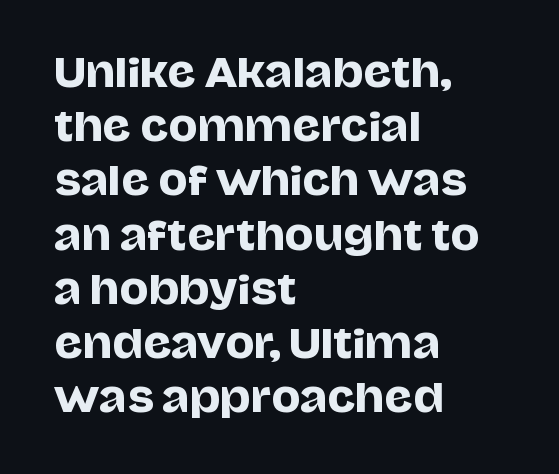
{"serif": "no", "italic": "no", "width": "normal", "stroke_contrast": "low", "x_height": "large", "monospaced": "no", "underline": "no", "align": "left", "line_spacing": "normal", "line_spacing_ratio": 1.39, "letter_spacing": "normal", "letter_spacing_em": 0.0, "glyph_px": 39}
